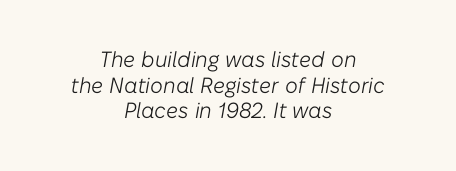
Glyph-to-glyph distance matches everyday printed text. Bare-footed words on every line. Leftover space on each line is divided equally before and after the words. The face used here has a pronounced slope to its letters. On a weight scale, this lands at 450 or below.
